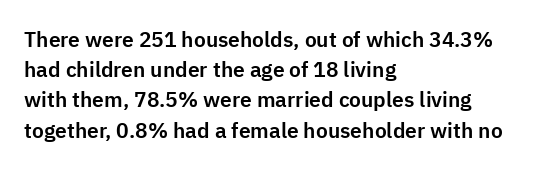
Q: Is the text italic (slanted)? A: No, it is upright.
Q: Is the text underlined? A: No.
Q: How is the paragraph aligned? A: Left-aligned.
Q: Is the spacing between letters normal or unusually wide? A: Normal.
Q: Is the spacing between lines tight, normal or loose? A: Normal.
